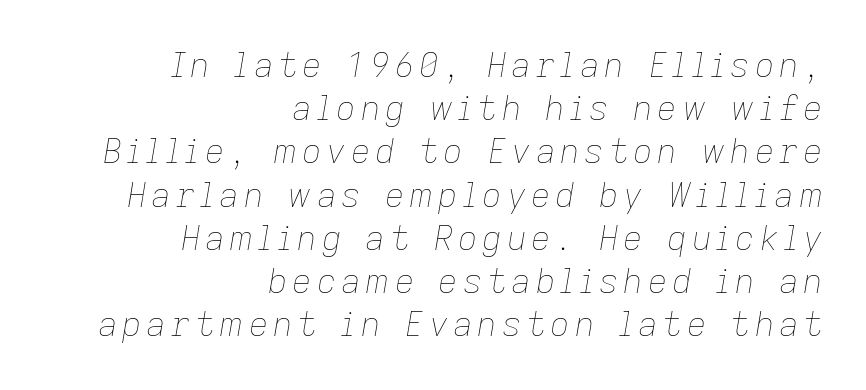
Would a proofreader flag this as italicized? Yes. Only glyphs here, with clear space below each row. The block of text has a typical density, with ordinary space between rows. The paragraph has a hard right edge and a soft left edge. Varying glyph widths throughout — classic text-font behaviour. The typeface has the unassuming heft of standard copy or less.
